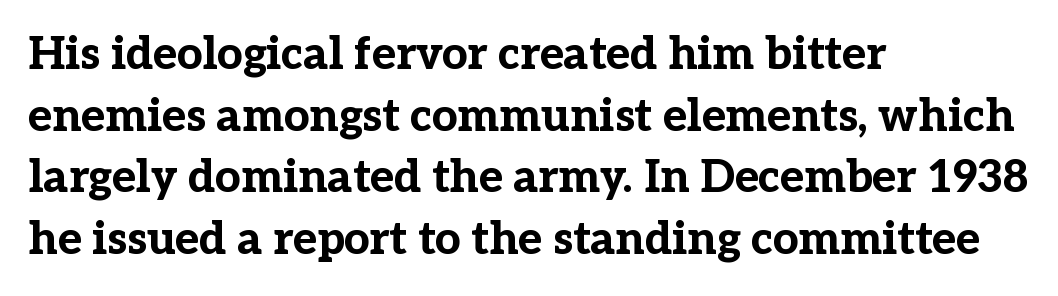
Q: Is the text bold? A: Yes.
Q: Is the text italic (slanted)? A: No, it is upright.
Q: Is the typeface a serif or a sans-serif typeface? A: Serif.
Q: Is the text underlined? A: No.
Q: How is the paragraph aligned? A: Left-aligned.
Q: Is the spacing between letters normal or unusually wide? A: Normal.
Q: Is the spacing between lines tight, normal or loose? A: Normal.
Q: Width (condensed, normal, or wide)? A: Normal.
Q: Stroke contrast? A: Low.
Q: x-height? A: Medium.
Q: Monospaced? A: No.
